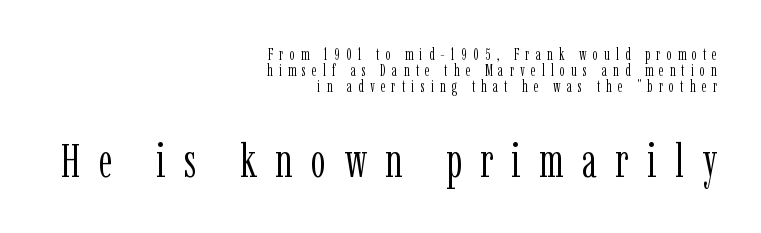
The image shows 48 px light, condensed serif type, upright; set right-aligned, tight line spacing (1.01x), unusually wide letter spacing (+0.38 em), not underlined; the second (bottom) block is 3.0x larger; low stroke contrast and a medium x-height.
